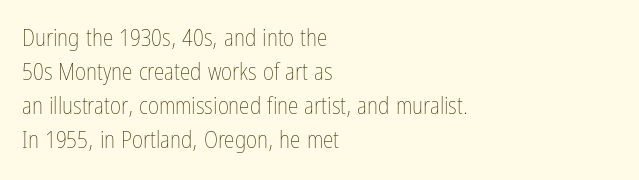
Decoration check: the copy has no underline. Teacher's note: observe the even left margin — that is flush-left alignment. Interline gaps are of average width in this sample. No chunkiness to these letters — they're not bold. These lines were composed using upright roman letters.
